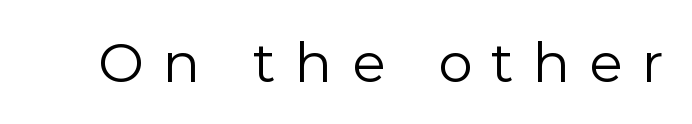
The image shows 55 px regular-weight sans-serif type, upright; set unusually wide letter spacing (+0.35 em), not underlined; a medium x-height.
